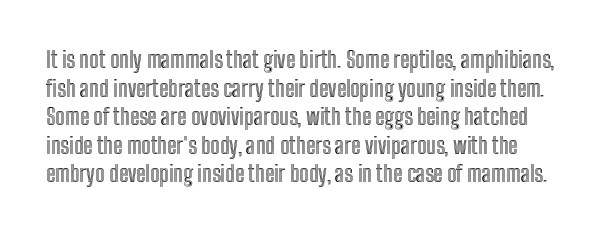
Each row of text sits above clean, open space. Style check: upright. The horizontal fit of the characters is conventional and even. Evenly set lines give the paragraph a standard silhouette.
